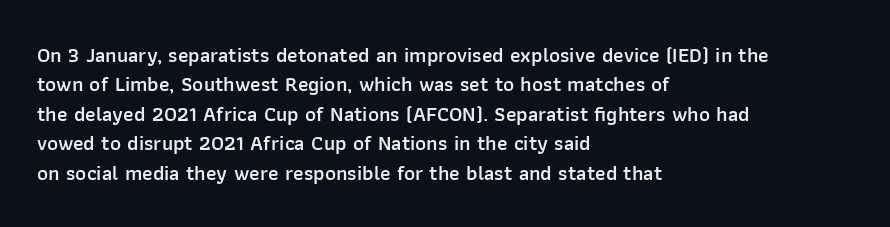
The image shows 21 px text type, upright; set left-aligned, normal line spacing (1.4x), normal letter spacing, not underlined.
